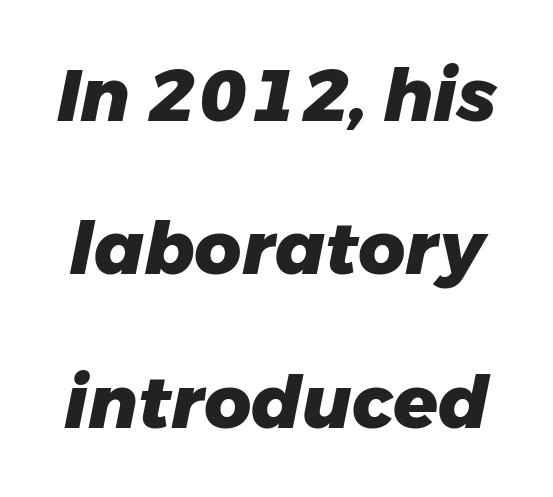
The image shows 73 px heavy type, italic (leaning right); set loose line spacing (2.1x), normal letter spacing, not underlined; low stroke contrast and a medium x-height.
